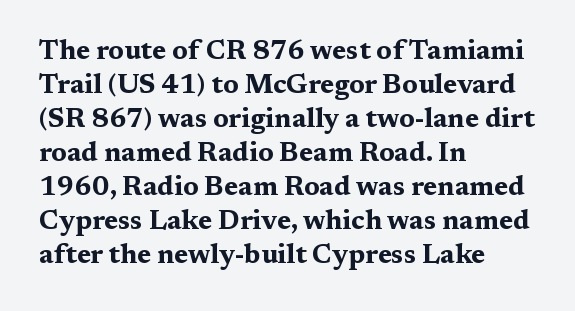
{"italic": "no", "bold": "yes", "underline": "no", "align": "left", "line_spacing": "normal", "line_spacing_ratio": 1.26, "letter_spacing": "normal", "letter_spacing_em": 0.0, "glyph_px": 27}
